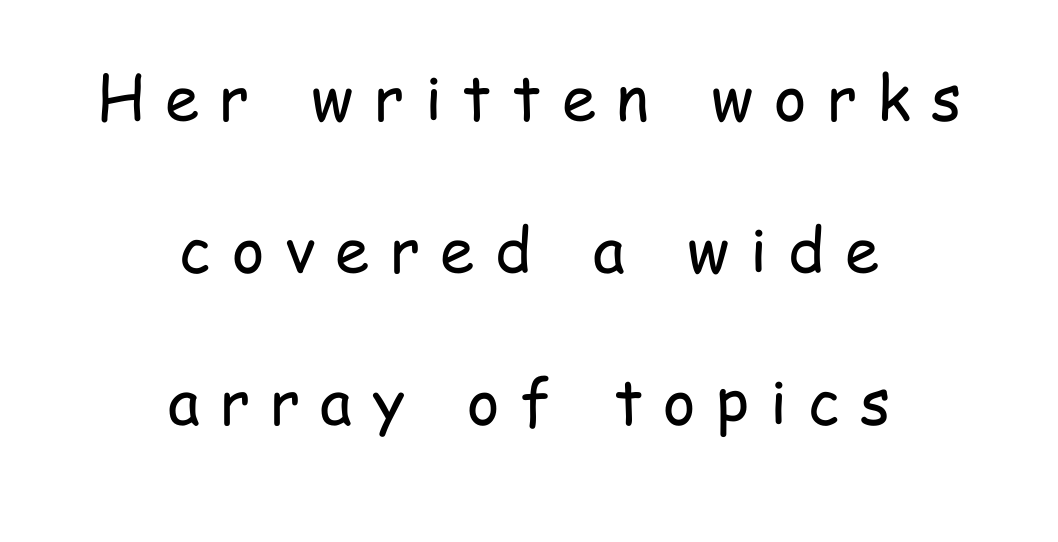
Notice how the passage keeps no hard edge, just a central spine. Stroke mass is kept to a normal reading level or below. You could only call the tracking loose — the letters float apart. Anything drawn beneath the words? Only blank space.
